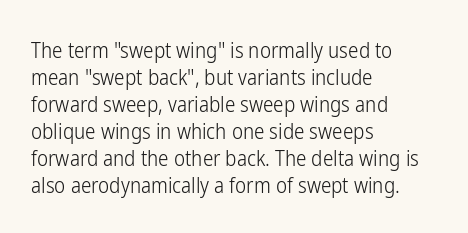
Q: Is the text bold? A: No.
Q: Is the text italic (slanted)? A: No, it is upright.
Q: Is the text underlined? A: No.
Q: How is the paragraph aligned? A: Left-aligned.
Q: Is the spacing between letters normal or unusually wide? A: Normal.
Q: Is the spacing between lines tight, normal or loose? A: Normal.
